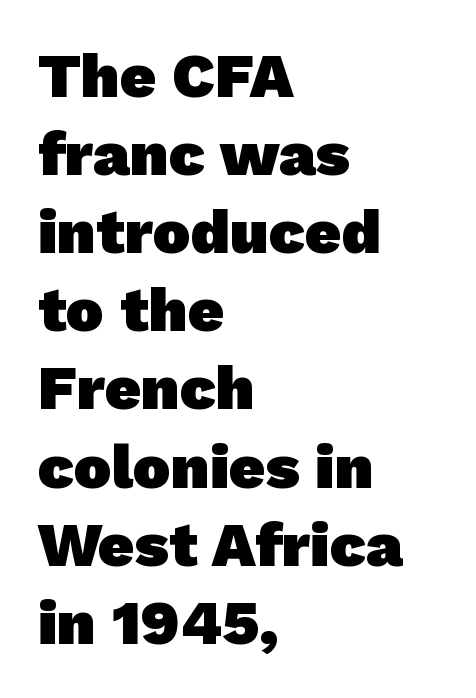
Here the glyphs are tracked normally, forming tight word shapes. Horizontally, the lines are justified to the leading edge only. The gap between lines stays unmarked. Are there feet on the stems? There aren't — it's a sans. Character widths vary here, with narrow letters taking less room than wide ones.
